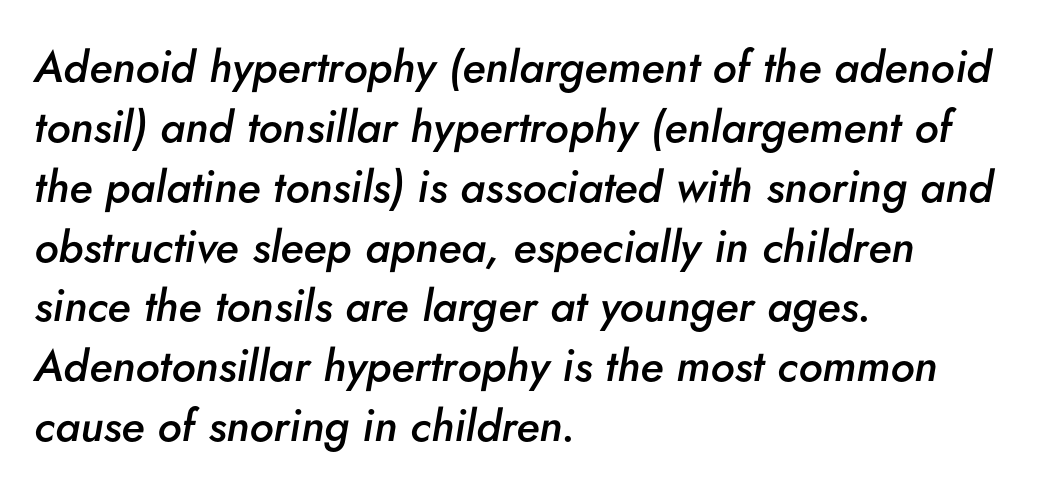
The image shows 44 px semibold type, italic (leaning right); set left-aligned, normal line spacing (1.36x), normal letter spacing, not underlined; low stroke contrast and a small x-height.
